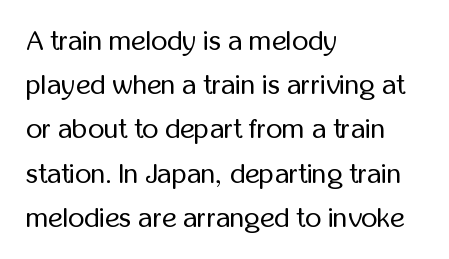
{"serif": "no", "italic": "no", "bold": "no", "weight": "regular", "width": "condensed", "stroke_contrast": "low", "x_height": "medium", "monospaced": "no", "underline": "no", "align": "left", "line_spacing": "normal", "line_spacing_ratio": 1.58, "letter_spacing": "normal", "letter_spacing_em": 0.0, "glyph_px": 28}
